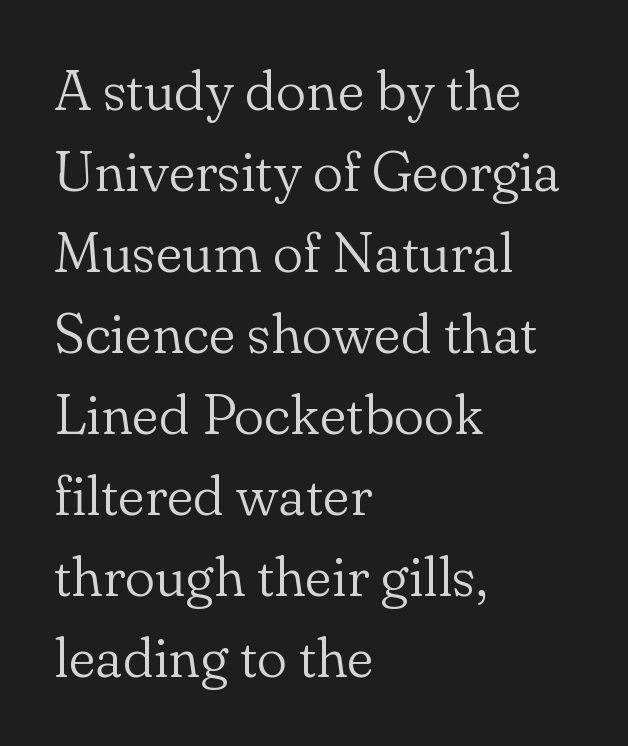
The image shows 57 px light serif type, upright; set left-aligned, normal line spacing (1.42x), normal letter spacing, not underlined; low stroke contrast and a small x-height.
